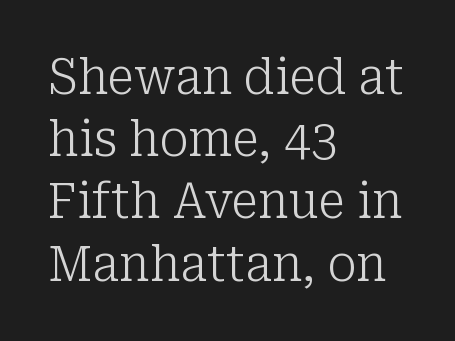
The image shows 49 px light serif type, upright; set left-aligned, normal line spacing (1.27x), normal letter spacing, not underlined; low stroke contrast and a medium x-height.
